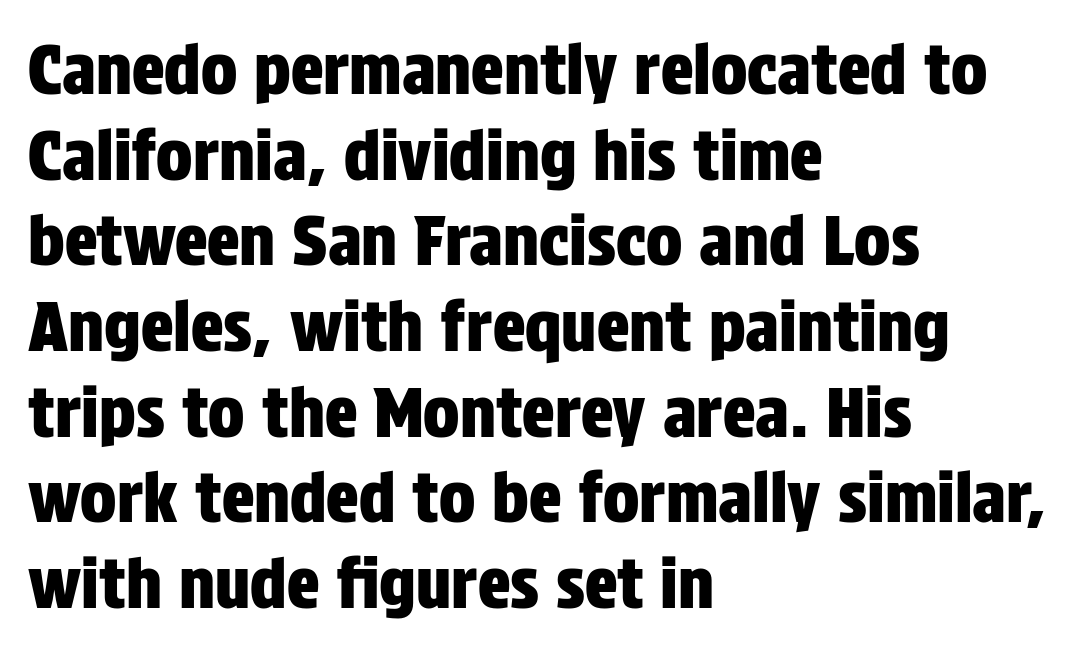
Q: Is the text italic (slanted)? A: No, it is upright.
Q: Is the typeface a serif or a sans-serif typeface? A: Sans-serif.
Q: Is the text underlined? A: No.
Q: How is the paragraph aligned? A: Left-aligned.
Q: Is the spacing between letters normal or unusually wide? A: Normal.
Q: Is the spacing between lines tight, normal or loose? A: Normal.
Q: Width (condensed, normal, or wide)? A: Condensed.
Q: Stroke contrast? A: Low.
Q: x-height? A: Large.
Q: Monospaced? A: No.
